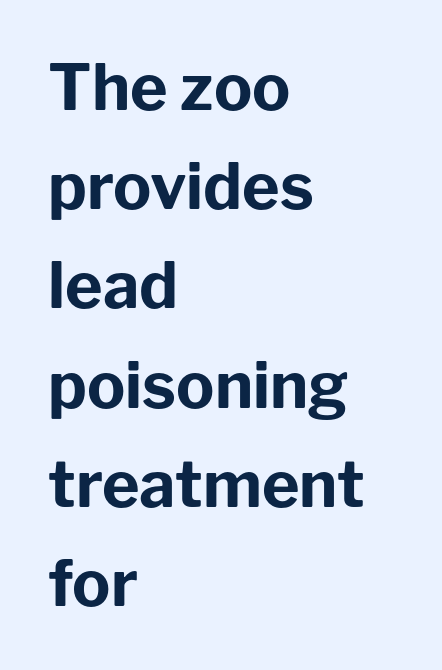
{"serif": "no", "italic": "no", "bold": "yes", "weight": "bold", "width": "normal", "stroke_contrast": "low", "x_height": "medium", "monospaced": "no", "underline": "no", "align": "left", "line_spacing": "normal", "line_spacing_ratio": 1.55, "letter_spacing": "normal", "letter_spacing_em": 0.0, "glyph_px": 64}
